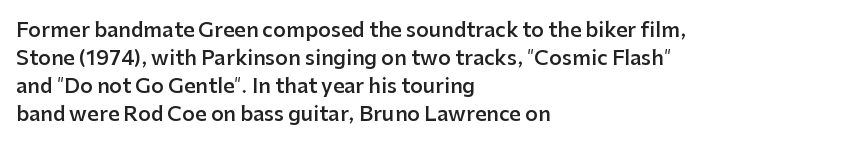
The image shows 20 px text type, upright; set left-aligned, normal line spacing (1.4x), normal letter spacing, not underlined.
